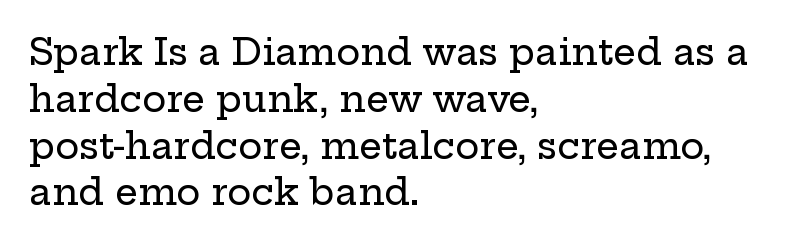
{"serif": "yes", "italic": "no", "width": "wide", "stroke_contrast": "low", "x_height": "medium", "monospaced": "no", "underline": "no", "align": "left", "line_spacing": "normal", "line_spacing_ratio": 1.3, "letter_spacing": "normal", "letter_spacing_em": 0.0, "glyph_px": 36}
